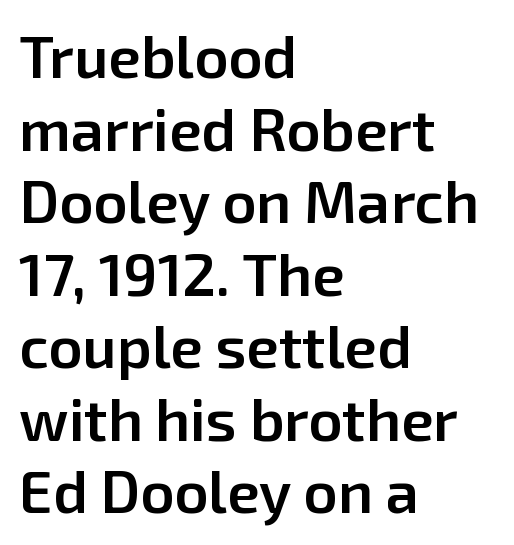
The zone under the glyphs is completely vacant. Do the letters lean? They stand straight. Think of a printed novel: that variable character pitch is what you see here. The rendering keeps characters at their native spacing. Left-aligned paragraph, ragged on the right. Each glyph is drawn with semibold strokes, heavier than normal yet not fully bold.
